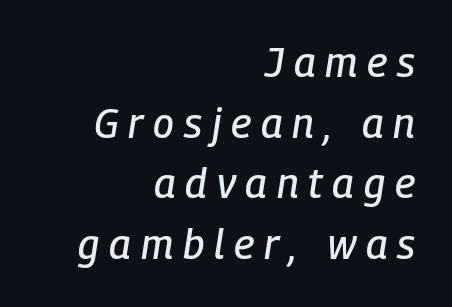
The image shows 41 px condensed type, italic (leaning right); set right-aligned, normal line spacing (1.48x), unusually wide letter spacing (+0.24 em), not underlined; low stroke contrast and a medium x-height.
